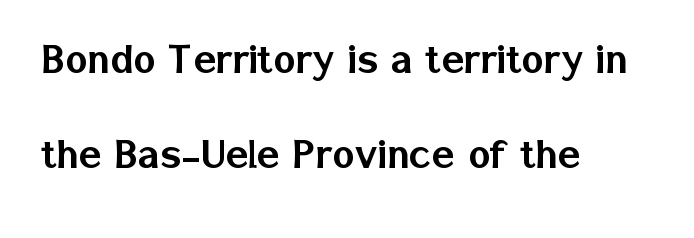
The image shows 47 px sans-serif type, upright; set left-aligned, loose line spacing (2.02x), normal letter spacing, not underlined; low stroke contrast and a medium x-height.
